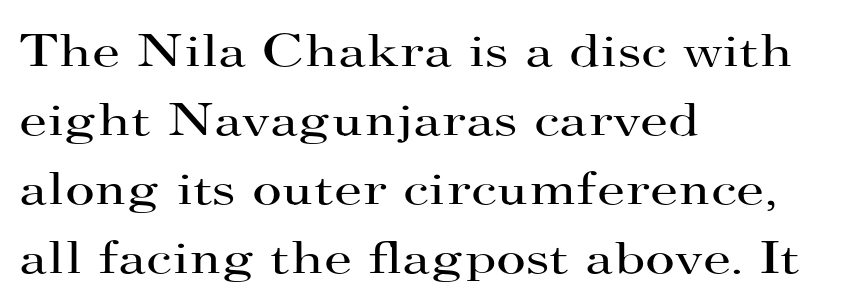
The image shows 46 px regular-weight, wide serif type, upright; set left-aligned, normal line spacing (1.5x), normal letter spacing, not underlined; high stroke contrast and a small x-height.
